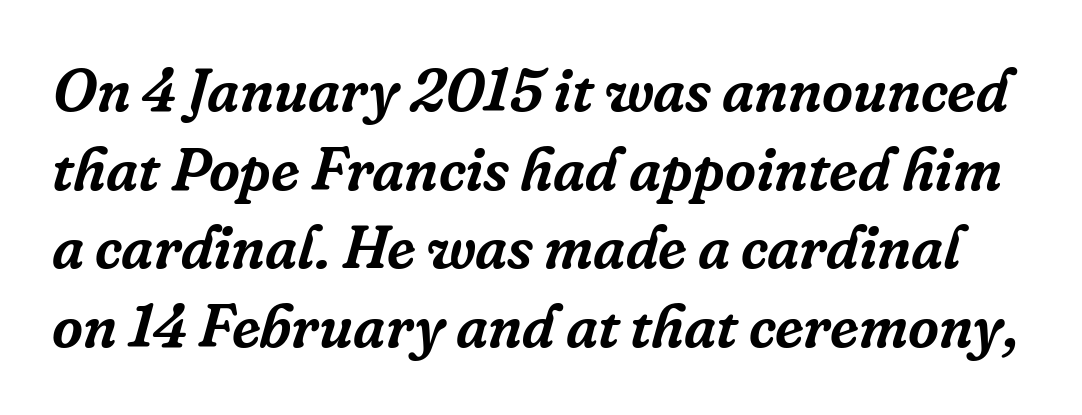
{"serif": "yes", "italic": "yes", "lean": "right", "slant_degrees": 16, "width": "normal", "stroke_contrast": "low", "x_height": "medium", "monospaced": "no", "underline": "no", "line_spacing": "normal", "line_spacing_ratio": 1.31, "letter_spacing": "normal", "letter_spacing_em": 0.0, "glyph_px": 60}
